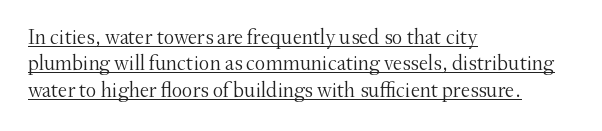
This sample is left-justified, so line endings fall wherever the words run out. How would I describe the line gaps? Plain and ordinary. A typesetter would call this zero additional tracking. Italic? Not at all — the glyphs are vertical. Heft: none added — not bold. Honestly, the underline is the first thing you notice here.
